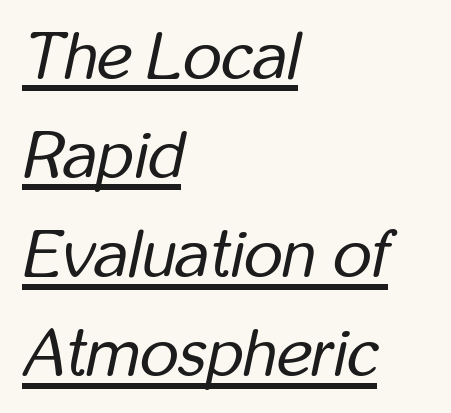
{"italic": "yes", "lean": "right", "slant_degrees": 12, "bold": "no", "weight": "regular", "width": "condensed", "stroke_contrast": "low", "x_height": "medium", "monospaced": "no", "underline": "yes", "align": "left", "line_spacing": "normal", "line_spacing_ratio": 1.48, "letter_spacing": "normal", "letter_spacing_em": 0.0, "glyph_px": 67}
